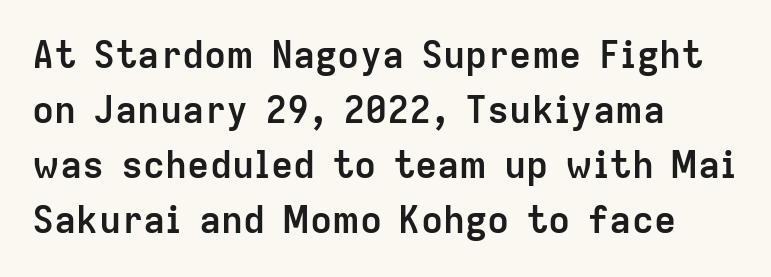
Q: Is the text bold? A: Yes.
Q: Is the text italic (slanted)? A: No, it is upright.
Q: Is the typeface a serif or a sans-serif typeface? A: Sans-serif.
Q: Is the text underlined? A: No.
Q: How is the paragraph aligned? A: Left-aligned.
Q: Is the spacing between letters normal or unusually wide? A: Normal.
Q: Is the spacing between lines tight, normal or loose? A: Normal.
Q: Width (condensed, normal, or wide)? A: Normal.
Q: Stroke contrast? A: Low.
Q: x-height? A: Medium.
Q: Monospaced? A: No.
